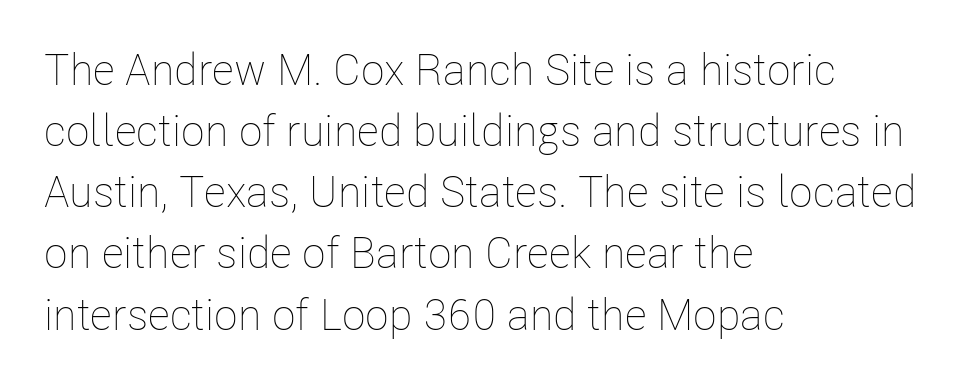
Q: Is the text bold? A: No.
Q: Is the text italic (slanted)? A: No, it is upright.
Q: Is the text underlined? A: No.
Q: How is the paragraph aligned? A: Left-aligned.
Q: Is the spacing between letters normal or unusually wide? A: Normal.
Q: Is the spacing between lines tight, normal or loose? A: Normal.
Q: Width (condensed, normal, or wide)? A: Condensed.
Q: Stroke contrast? A: Low.
Q: x-height? A: Medium.
Q: Monospaced? A: No.
